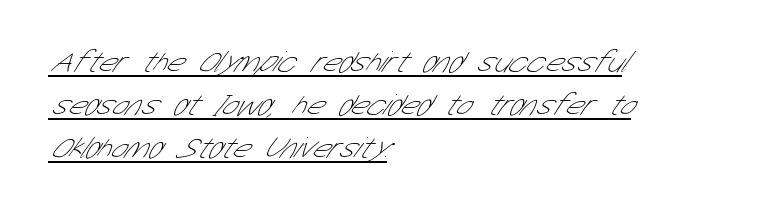
Q: Is the text bold? A: No.
Q: Is the typeface a serif or a sans-serif typeface? A: Sans-serif.
Q: Is the text underlined? A: Yes.
Q: How is the paragraph aligned? A: Left-aligned.
Q: Is the spacing between letters normal or unusually wide? A: Normal.
Q: Is the spacing between lines tight, normal or loose? A: Normal.
Q: Width (condensed, normal, or wide)? A: Condensed.
Q: Stroke contrast? A: Low.
Q: x-height? A: Medium.
Q: Monospaced? A: No.
